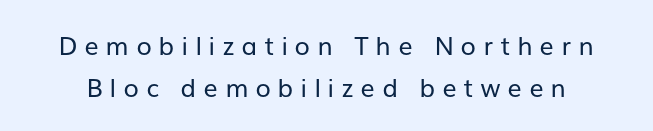
These lines have a slow, spaced-out rhythm from letter to letter. Compared with a typical body face, this is equally light or lighter still. Characters remain perfectly vertical along every line. Evenly set lines give the paragraph a standard silhouette.
